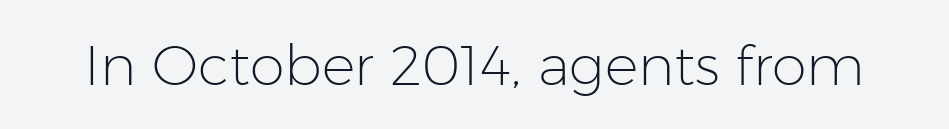
The image shows 56 px light sans-serif type, upright; set normal letter spacing, not underlined; low stroke contrast and a medium x-height.
